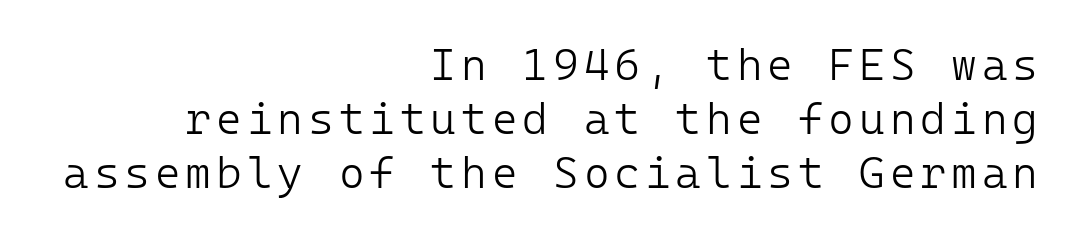
If you drew a line through each stem, it would be perfectly vertical. Casual observation: everything's shoved over to the right. Each stroke keeps to a modest, everyday thickness or less. Quick note: underline off. These lines are composed in type without serifs.
